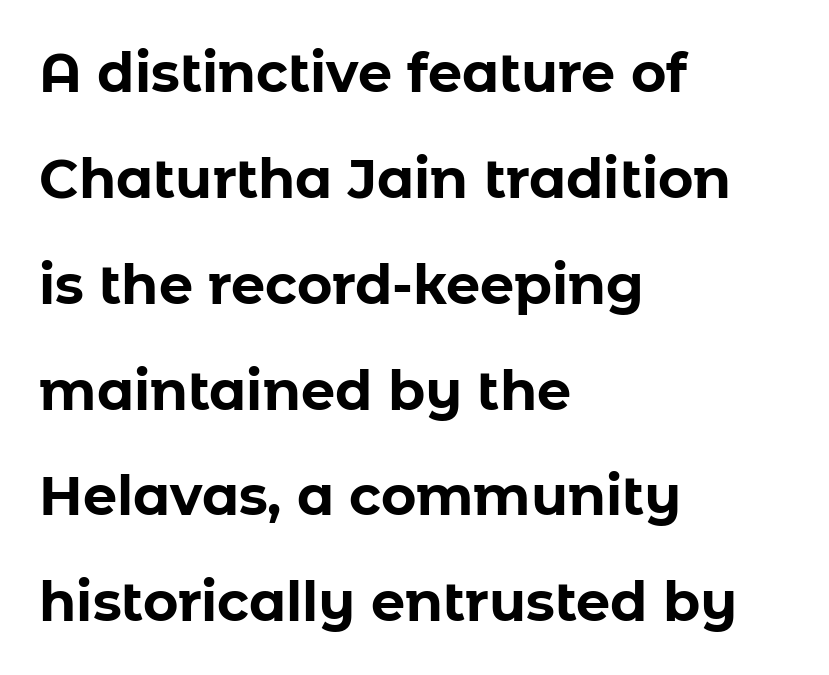
The lettering stays uniformly vertical, giving the passage a roman look. In terms of leading, this rendering errs on the spacious side. Think of a printed novel: that variable character pitch is what you see here. Is this a sans? Yes — the strokes have no serifs. Between one letter and the next there's only the usual sliver of space.
